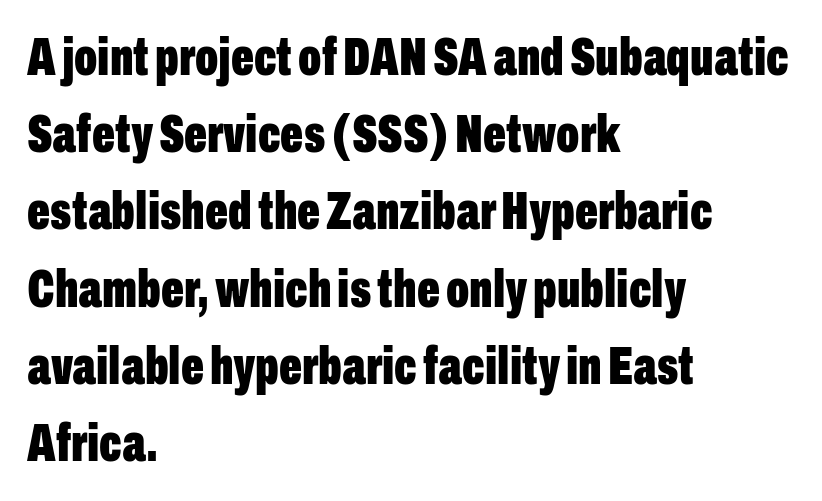
{"serif": "no", "italic": "no", "bold": "yes", "weight": "bold", "width": "condensed", "stroke_contrast": "low", "x_height": "medium", "monospaced": "no", "underline": "no", "align": "left", "line_spacing": "normal", "line_spacing_ratio": 1.43, "letter_spacing": "normal", "letter_spacing_em": 0.0, "glyph_px": 54}
